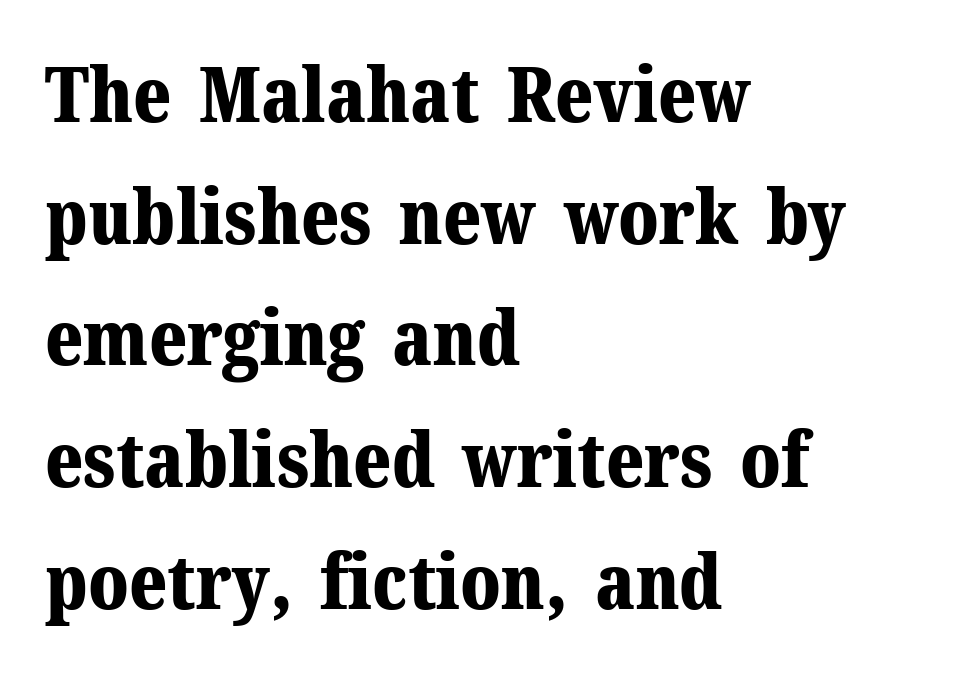
Q: Is the text bold? A: Yes.
Q: Is the text italic (slanted)? A: No, it is upright.
Q: Is the typeface a serif or a sans-serif typeface? A: Serif.
Q: Is the text underlined? A: No.
Q: How is the paragraph aligned? A: Left-aligned.
Q: Is the spacing between letters normal or unusually wide? A: Normal.
Q: Is the spacing between lines tight, normal or loose? A: Normal.
Q: Width (condensed, normal, or wide)? A: Normal.
Q: Stroke contrast? A: Medium.
Q: x-height? A: Medium.
Q: Monospaced? A: No.
